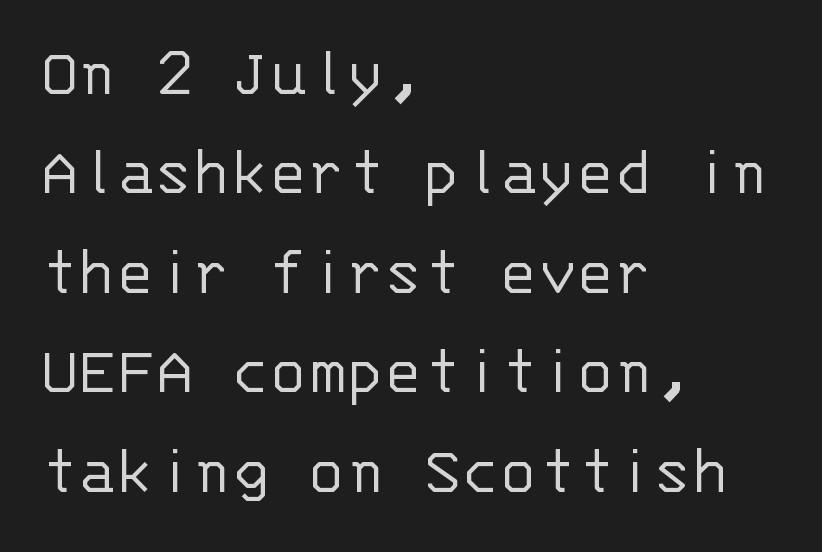
{"serif": "no", "italic": "no", "bold": "no", "weight": "light", "width": "normal", "stroke_contrast": "low", "x_height": "large", "monospaced": "yes", "underline": "no", "align": "left", "line_spacing": "normal", "line_spacing_ratio": 1.4, "letter_spacing": "normal", "letter_spacing_em": 0.0, "glyph_px": 71}
